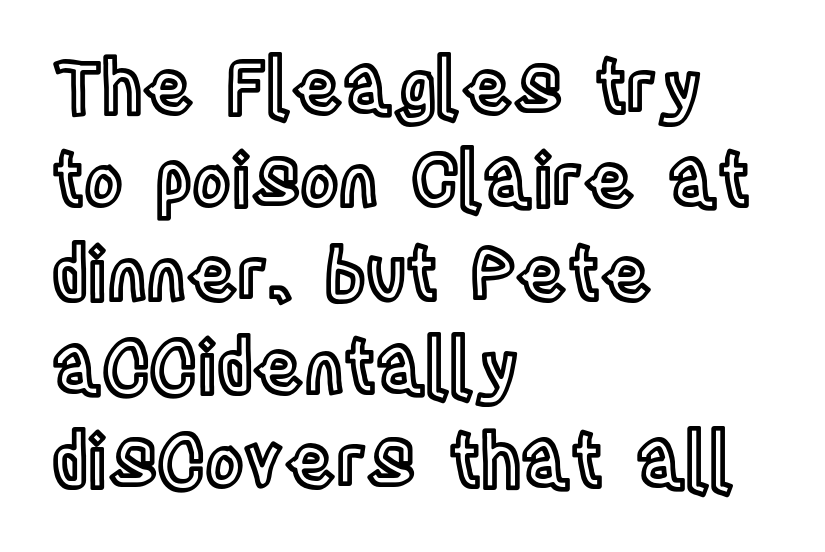
The image shows 73 px condensed type, upright; set left-aligned, normal line spacing (1.28x), normal letter spacing, not underlined; a large x-height.
